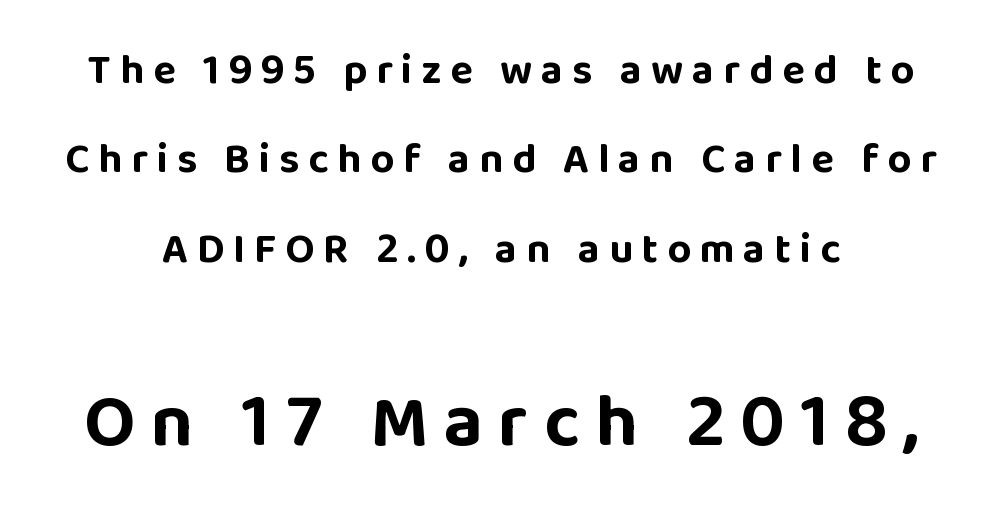
The image shows 74 px bold sans-serif type, upright; set loose line spacing (2.13x), unusually wide letter spacing (+0.21 em), not underlined; the second (bottom) block is 1.76x larger; low stroke contrast and a large x-height.
